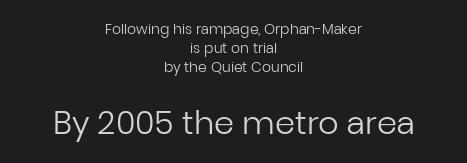
The lower block of text is set noticeably larger than the block above it. It's the straight-up-and-down kind of type. Descender tails drop into unmarked territory. Stem width sits at or under what a default text font uses. These lines are centered, leaving both edges ragged.
